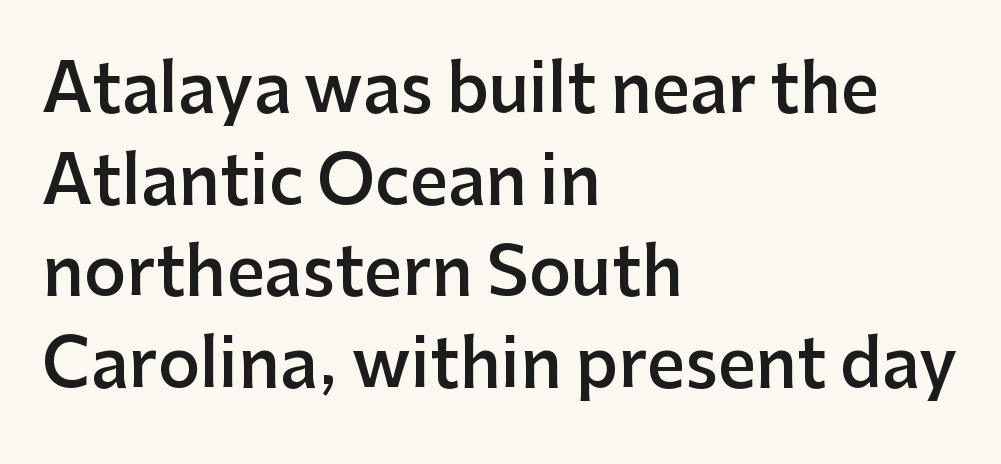
The image shows 66 px semibold sans-serif type, upright; set left-aligned, normal line spacing (1.39x), normal letter spacing, not underlined; low stroke contrast and a medium x-height.
